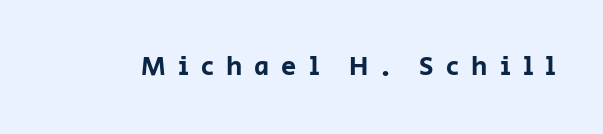
{"italic": "no", "underline": "no", "letter_spacing": "wide", "letter_spacing_em": 0.45, "glyph_px": 27}
